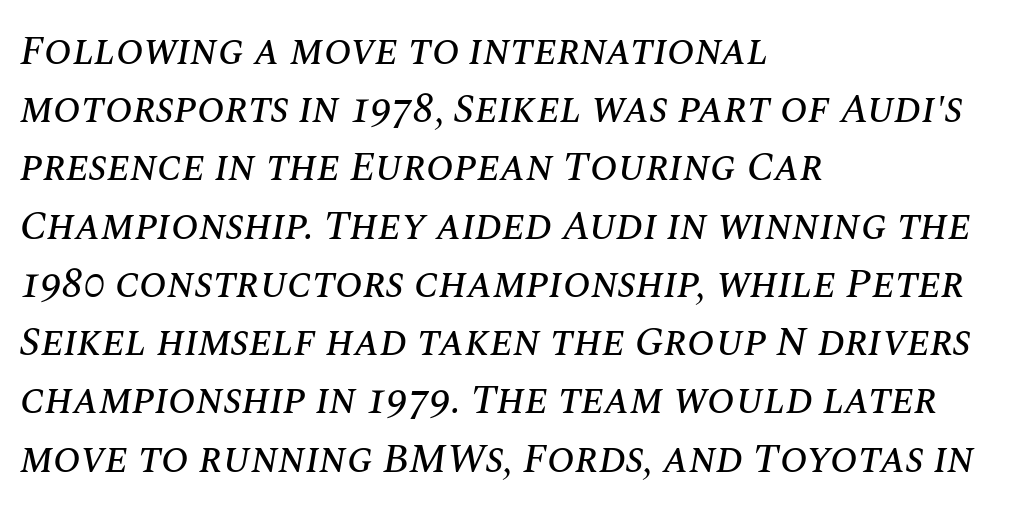
{"italic": "yes", "lean": "right", "slant_degrees": 10, "width": "normal", "stroke_contrast": "medium", "x_height": "large", "monospaced": "no", "underline": "no", "align": "left", "line_spacing": "normal", "line_spacing_ratio": 1.42, "letter_spacing": "normal", "letter_spacing_em": 0.0, "glyph_px": 41}
